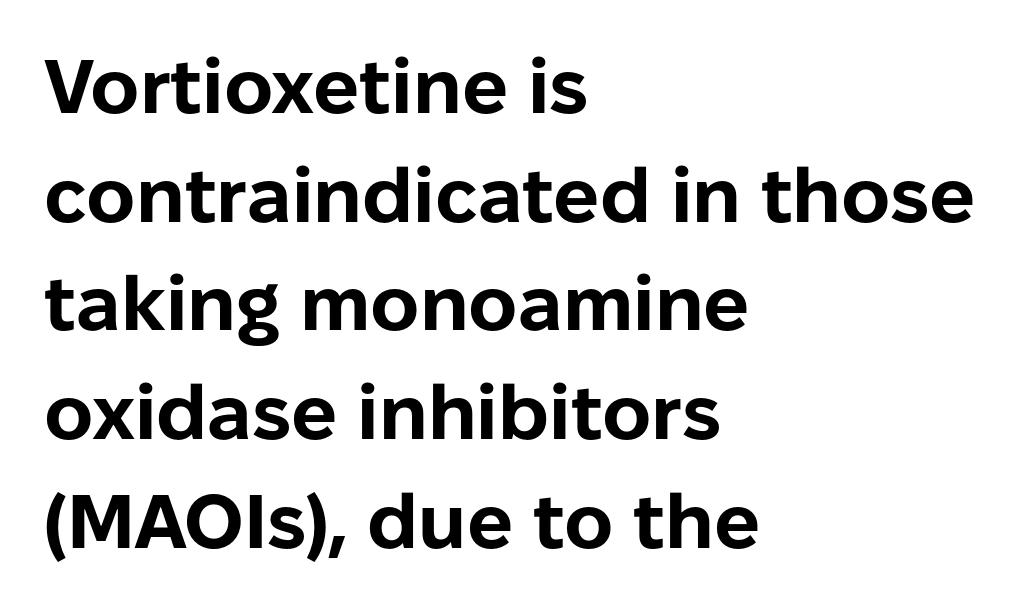
Q: Is the text bold? A: Yes.
Q: Is the text italic (slanted)? A: No, it is upright.
Q: Is the typeface a serif or a sans-serif typeface? A: Sans-serif.
Q: Is the text underlined? A: No.
Q: How is the paragraph aligned? A: Left-aligned.
Q: Is the spacing between letters normal or unusually wide? A: Normal.
Q: Is the spacing between lines tight, normal or loose? A: Normal.
Q: Width (condensed, normal, or wide)? A: Normal.
Q: Stroke contrast? A: Low.
Q: x-height? A: Medium.
Q: Monospaced? A: No.
